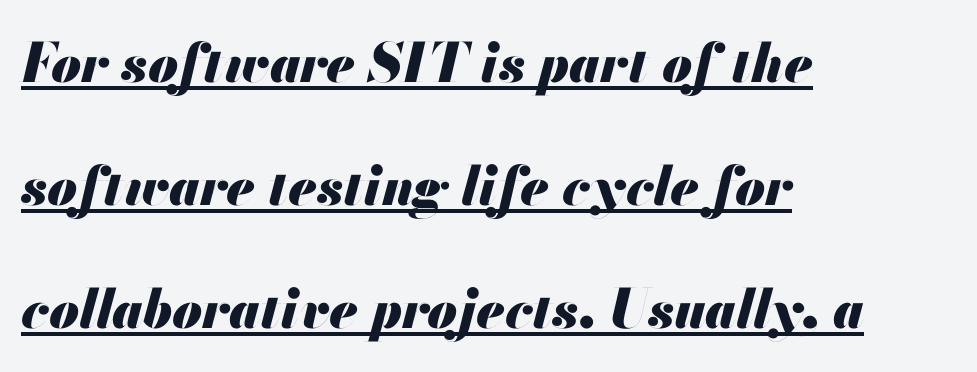
{"italic": "yes", "lean": "right", "slant_degrees": 13, "bold": "yes", "weight": "heavy", "width": "normal", "stroke_contrast": "medium", "x_height": "small", "monospaced": "no", "underline": "yes", "align": "left", "line_spacing": "loose", "line_spacing_ratio": 2.28, "letter_spacing": "normal", "letter_spacing_em": 0.0, "glyph_px": 54}
